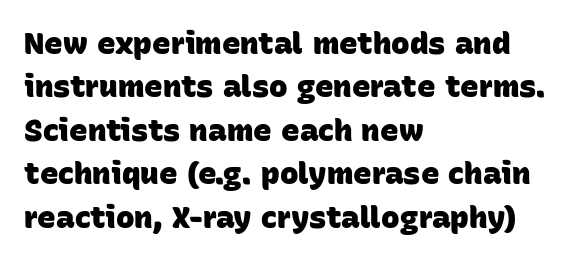
The type is set solid horizontally, with unmodified tracking. Does the leading feel generous? No, just average. The gap between lines stays unmarked. Typographic density is high because the face is bold.
